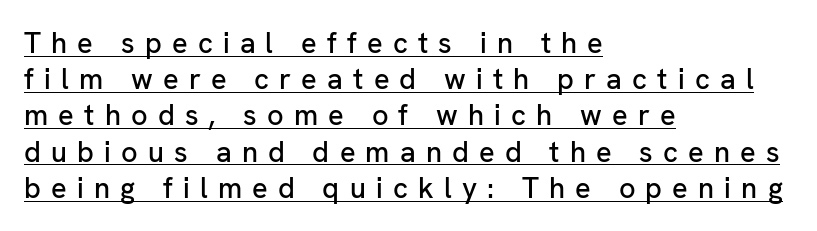
The face used here is proportionally spaced, like ordinary book or web type. The string is rendered with underlining switched on. Every character sits straight up, as roman type does. The vertical gap from one line to the next is medium. A typesetter would label this face a sans.
